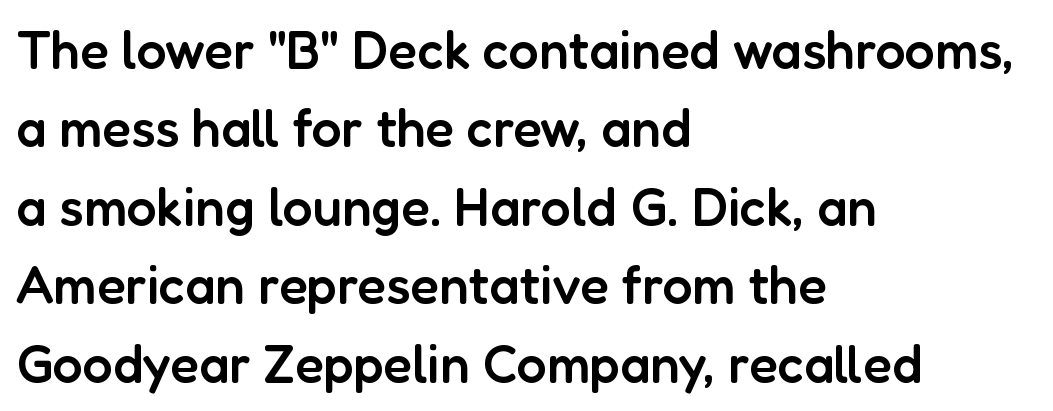
The horizontal fit of the characters is conventional and even. This sample is left-justified, so line endings fall wherever the words run out. The area under the type is left untouched. Stroke terminals: plain, sans-serif. A normal amount of white space separates one row of letters from the next.
